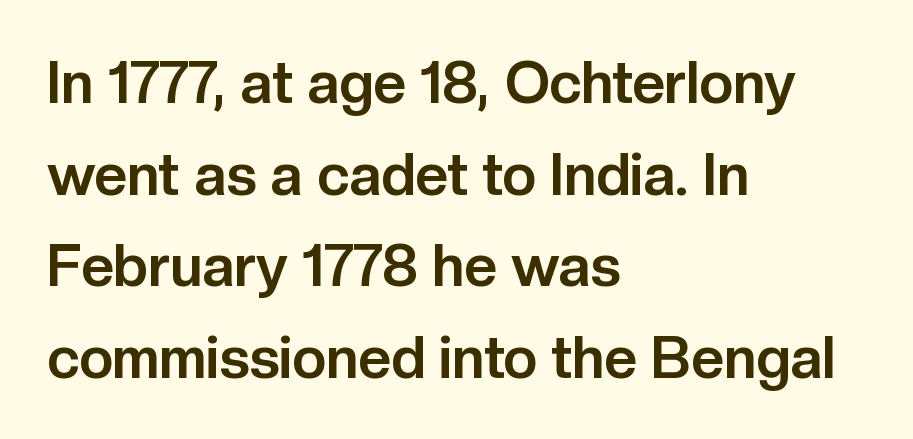
Q: Is the text bold? A: Yes.
Q: Is the text italic (slanted)? A: No, it is upright.
Q: Is the typeface a serif or a sans-serif typeface? A: Sans-serif.
Q: Is the text underlined? A: No.
Q: How is the paragraph aligned? A: Left-aligned.
Q: Is the spacing between letters normal or unusually wide? A: Normal.
Q: Is the spacing between lines tight, normal or loose? A: Normal.
Q: Width (condensed, normal, or wide)? A: Normal.
Q: Stroke contrast? A: Low.
Q: x-height? A: Medium.
Q: Monospaced? A: No.
